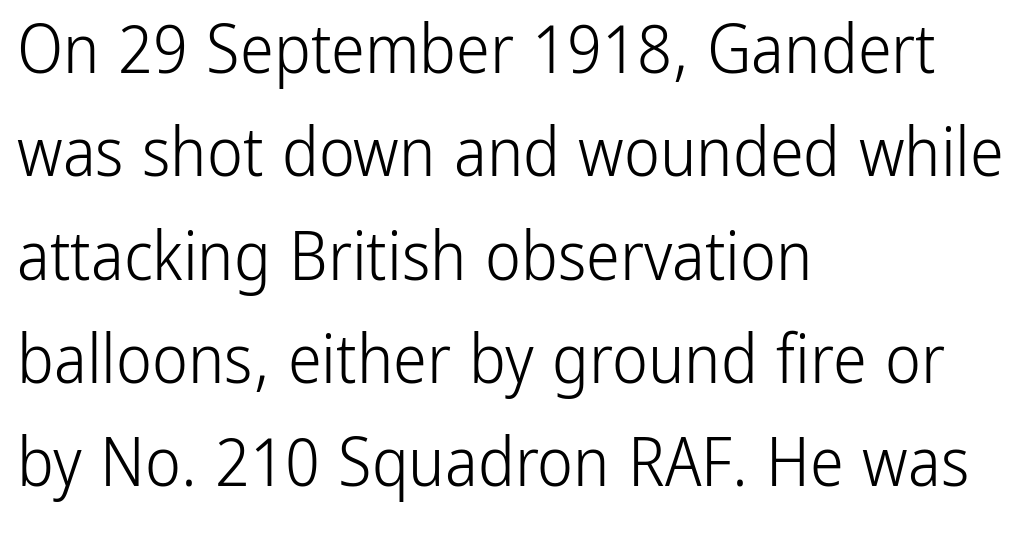
These lines are composed in type without serifs. Italic? Not at all — the glyphs are vertical. The vertical gap from one line to the next is medium. Is the type heavy? It reads as light-to-regular instead. A student would call this left alignment; a typographer would say flush left, rag right.
